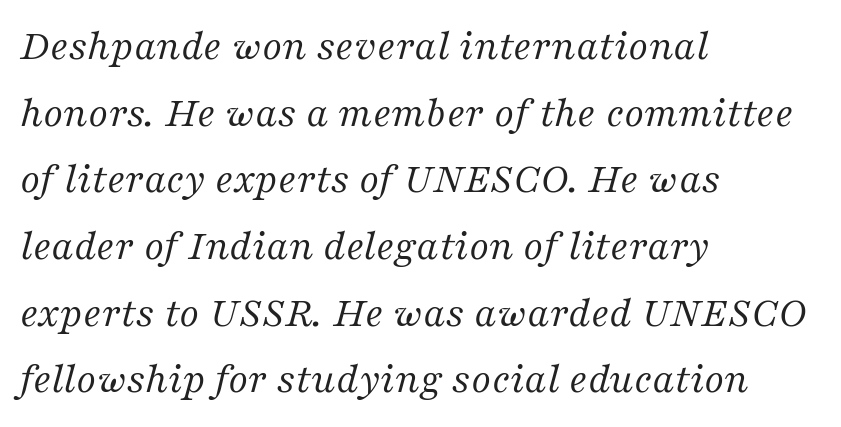
Q: Is the text bold? A: No.
Q: Is the text italic (slanted)? A: Yes, it leans right by about 16 degrees.
Q: Is the typeface a serif or a sans-serif typeface? A: Serif.
Q: Is the text underlined? A: No.
Q: How is the paragraph aligned? A: Left-aligned.
Q: Is the spacing between letters normal or unusually wide? A: Normal.
Q: Is the spacing between lines tight, normal or loose? A: Normal.
Q: Width (condensed, normal, or wide)? A: Normal.
Q: Stroke contrast? A: Medium.
Q: x-height? A: Medium.
Q: Monospaced? A: No.
